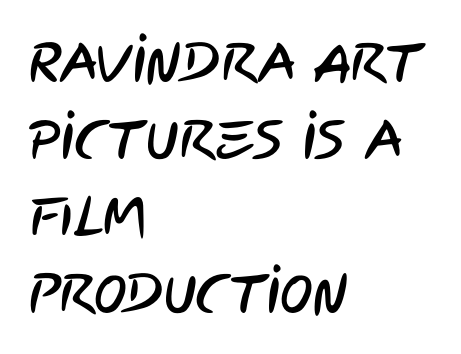
Leading: standard. Check under the words: just untouched page. Compared with typical body copy, the letter spacing here is the same. Varying glyph widths throughout — classic text-font behaviour.
